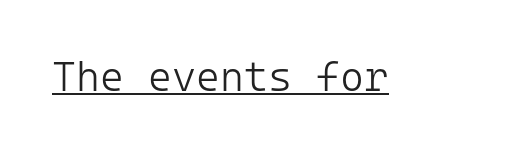
Q: Is the text bold? A: No.
Q: Is the text italic (slanted)? A: No, it is upright.
Q: Is the typeface a serif or a sans-serif typeface? A: Sans-serif.
Q: Is the text underlined? A: Yes.
Q: Is the spacing between letters normal or unusually wide? A: Normal.
Q: Width (condensed, normal, or wide)? A: Normal.
Q: Stroke contrast? A: Low.
Q: x-height? A: Medium.
Q: Monospaced? A: Yes.
